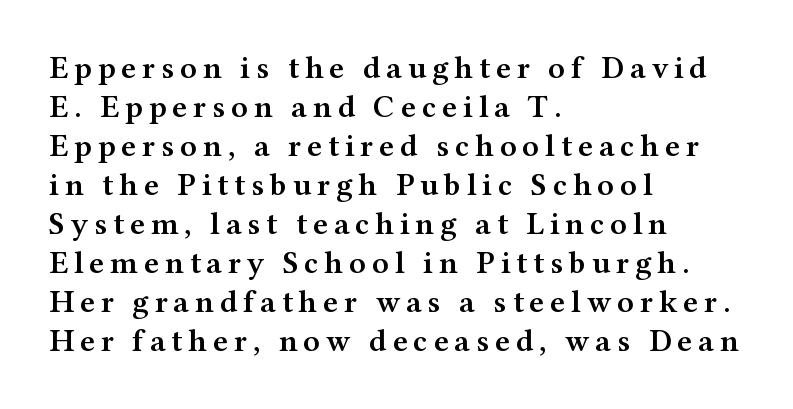
Q: Is the text bold? A: Semi-bold.
Q: Is the text italic (slanted)? A: No, it is upright.
Q: Is the typeface a serif or a sans-serif typeface? A: Serif.
Q: Is the text underlined? A: No.
Q: How is the paragraph aligned? A: Left-aligned.
Q: Width (condensed, normal, or wide)? A: Wide.
Q: Stroke contrast? A: Medium.
Q: x-height? A: Medium.
Q: Monospaced? A: No.
